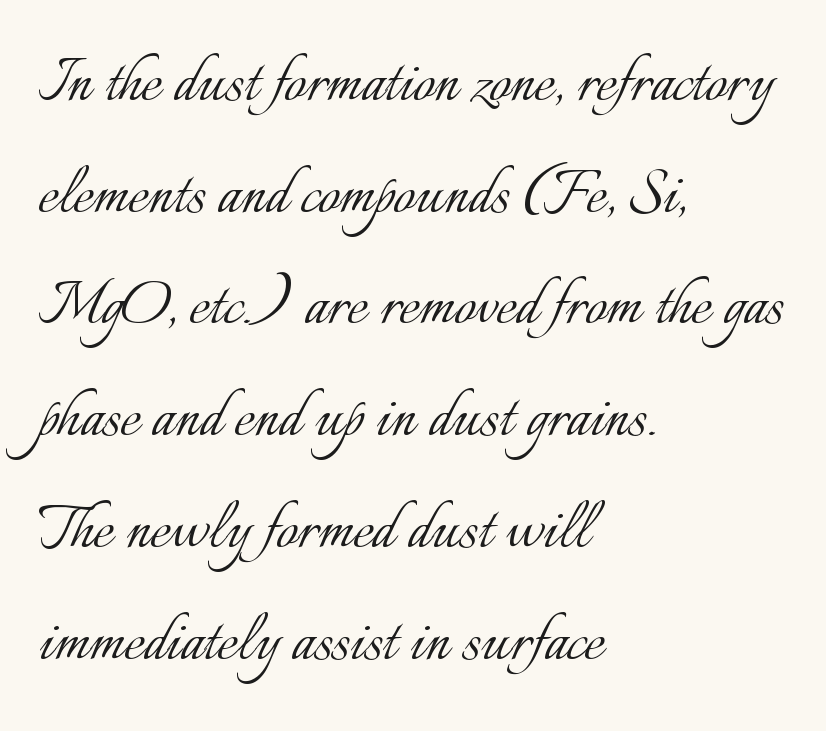
{"bold": "no", "weight": "light", "width": "normal", "stroke_contrast": "low", "x_height": "small", "monospaced": "no", "underline": "no", "align": "left", "line_spacing": "normal", "line_spacing_ratio": 1.47, "letter_spacing": "normal", "letter_spacing_em": 0.0, "glyph_px": 76}
